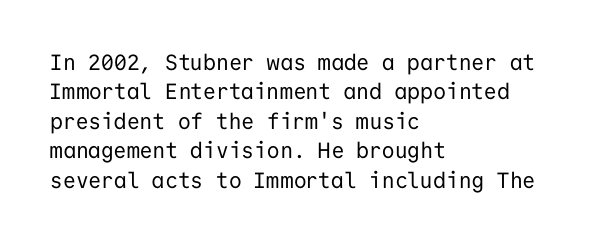
Bare-footed words on every line. Every stem runs plumb, perpendicular to the baseline. The typesetting does not lean heavy: it is not bold. Tracking value appears to be zero — textbook default spacing. The vertical gap from one line to the next is medium.
